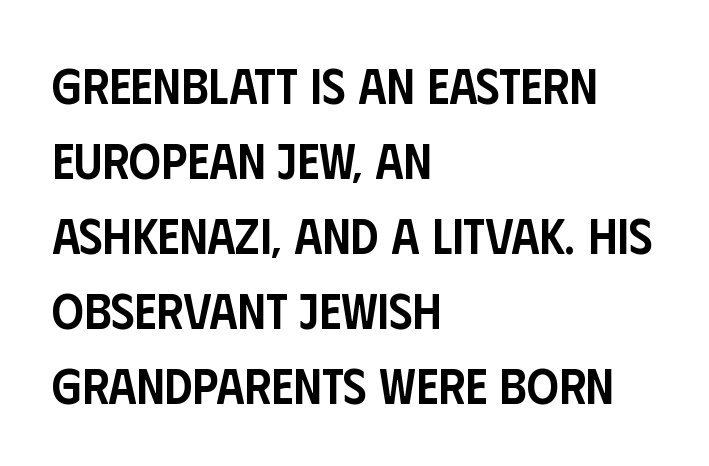
The image shows 50 px semibold, condensed sans-serif type, upright; set left-aligned, normal line spacing (1.5x), normal letter spacing, not underlined; low stroke contrast and a large x-height.
